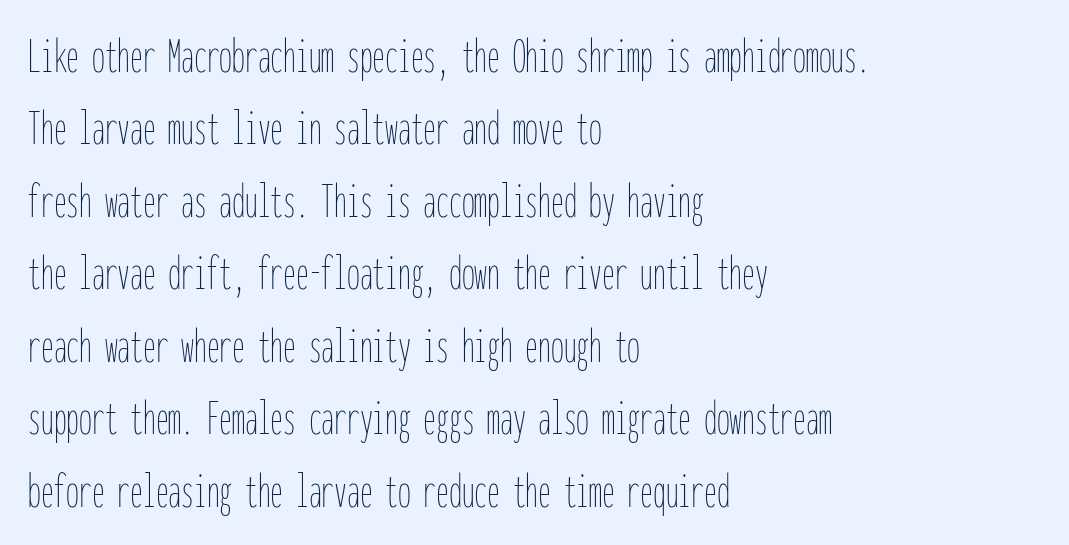
Q: Is the text bold? A: No.
Q: Is the text italic (slanted)? A: No, it is upright.
Q: Is the text underlined? A: No.
Q: How is the paragraph aligned? A: Left-aligned.
Q: Is the spacing between letters normal or unusually wide? A: Normal.
Q: Is the spacing between lines tight, normal or loose? A: Normal.
Q: Width (condensed, normal, or wide)? A: Condensed.
Q: Stroke contrast? A: Low.
Q: x-height? A: Medium.
Q: Monospaced? A: Yes.
